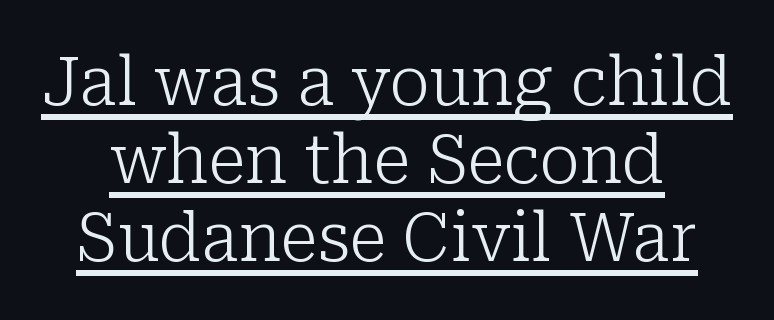
{"serif": "yes", "italic": "no", "bold": "no", "weight": "light", "width": "normal", "stroke_contrast": "low", "x_height": "medium", "monospaced": "no", "underline": "yes", "align": "center", "line_spacing": "tight", "line_spacing_ratio": 1.15, "letter_spacing": "normal", "letter_spacing_em": 0.0, "glyph_px": 68}
